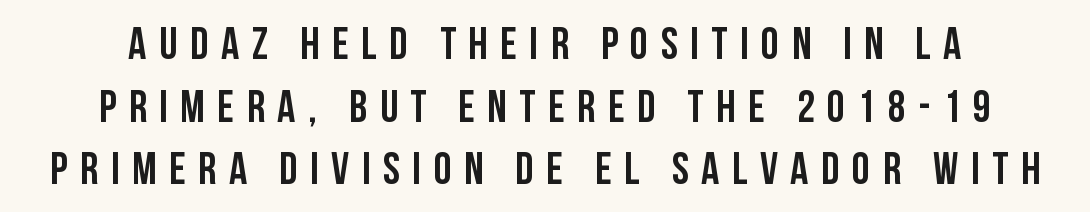
{"serif": "no", "italic": "no", "bold": "yes", "weight": "semibold", "width": "condensed", "stroke_contrast": "low", "x_height": "large", "monospaced": "no", "underline": "no", "align": "center", "line_spacing": "normal", "line_spacing_ratio": 1.39, "letter_spacing": "wide", "letter_spacing_em": 0.28, "glyph_px": 45}
